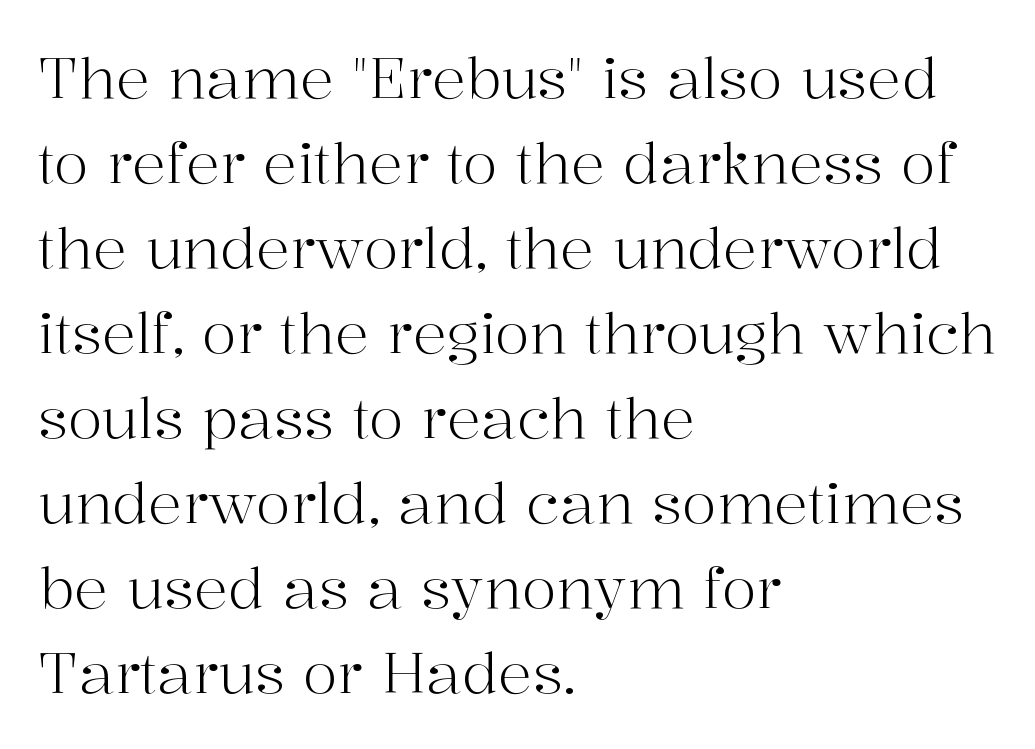
Here the designer chose a conventional face with non-uniform glyph widths. Look at the bottom of the vertical strokes: they flare into serifs here. What's the leading like? Ordinary, nothing unusual. Glyph-to-glyph distance matches everyday printed text. A clean baseline with only descenders dipping below it. Layout note: lines flush left.
